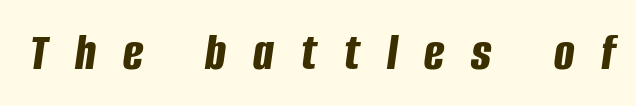
The typesetting leans heavy: a genuine bold. Display-style spreading of the glyphs; the letterfit is very open. The face used here has a pronounced slope to its letters. Varying glyph widths throughout — classic text-font behaviour. Each row of text sits above clean, open space.
